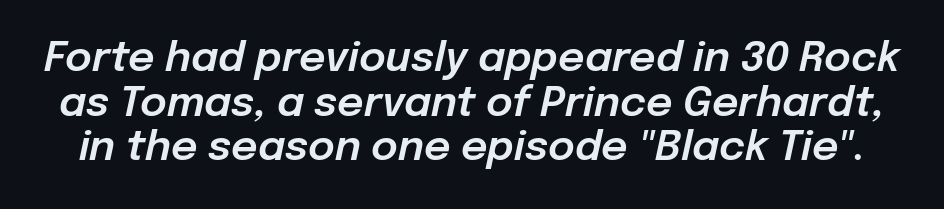
The image shows 41 px text type, italic (leaning right); set tight line spacing (1.09x), normal letter spacing, not underlined; low stroke contrast and a medium x-height.
